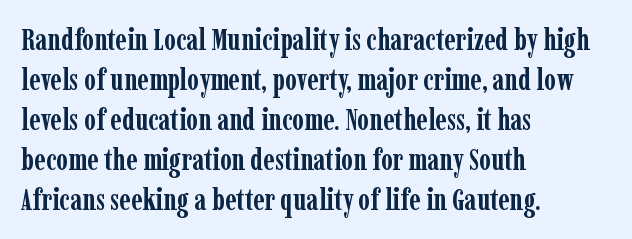
Q: Is the text bold? A: Yes.
Q: Is the text italic (slanted)? A: No, it is upright.
Q: Is the typeface a serif or a sans-serif typeface? A: Serif.
Q: Is the text underlined? A: No.
Q: How is the paragraph aligned? A: Left-aligned.
Q: Is the spacing between letters normal or unusually wide? A: Normal.
Q: Is the spacing between lines tight, normal or loose? A: Normal.
Q: Width (condensed, normal, or wide)? A: Condensed.
Q: Stroke contrast? A: Low.
Q: x-height? A: Medium.
Q: Monospaced? A: No.
